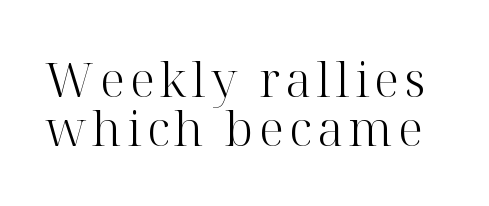
The image shows 48 px light serif type, upright; set tight line spacing (1.02x), not underlined; high stroke contrast and a medium x-height.
